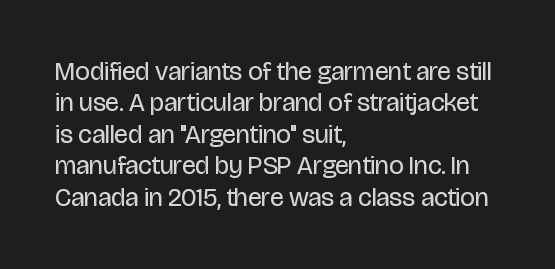
{"italic": "no", "bold": "no", "underline": "no", "align": "left", "line_spacing_ratio": 1.21, "letter_spacing": "normal", "letter_spacing_em": 0.0, "glyph_px": 26}
